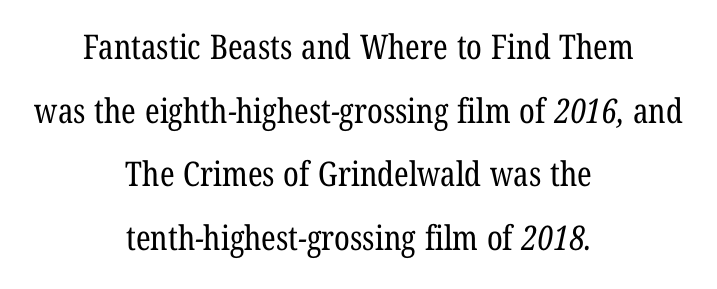
The image shows 34 px regular-weight, condensed serif type; set centered, line spacing 1.87x, normal letter spacing, not underlined; low stroke contrast and a medium x-height.
